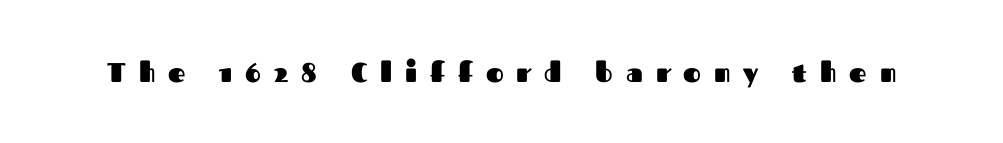
{"italic": "no", "bold": "yes", "underline": "no", "letter_spacing": "wide", "letter_spacing_em": 0.48, "glyph_px": 27}
